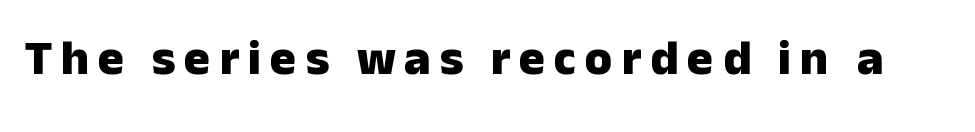
Its strokes are broad and dark, the hallmark of bold type. Clear beneath every line of the passage. The rendering shows plain stroke endings on the letterforms — a sans-serif design. Does the lettering tilt? It doesn't — this is upright.
